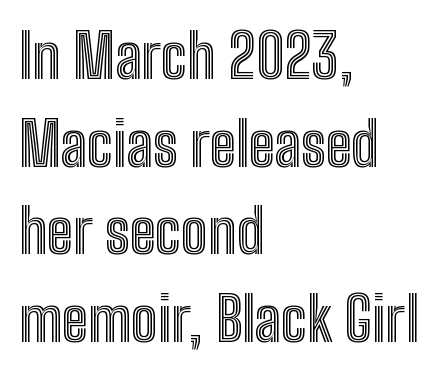
Q: Is the text italic (slanted)? A: No, it is upright.
Q: Is the text underlined? A: No.
Q: How is the paragraph aligned? A: Left-aligned.
Q: Is the spacing between letters normal or unusually wide? A: Normal.
Q: Is the spacing between lines tight, normal or loose? A: Normal.
Q: Width (condensed, normal, or wide)? A: Condensed.
Q: x-height? A: Medium.
Q: Monospaced? A: No.
